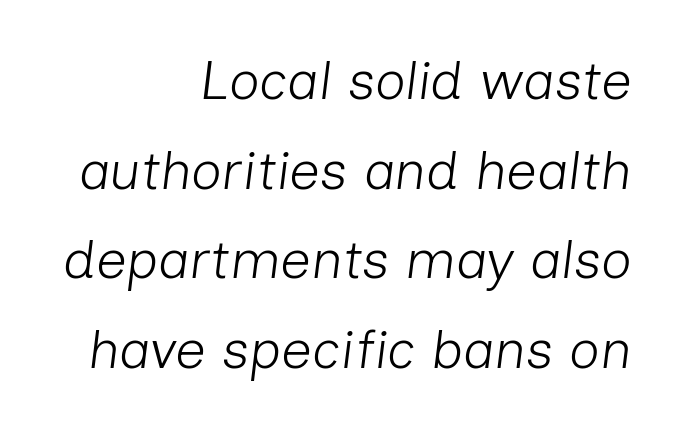
Note the varied advance widths — an 'i' is clearly narrower than an 'm'. Horizontally, the lines are justified to the trailing edge only. The weight tops out at a normal text grade. Just letters on the line, the space beneath them empty. Short note: letters normally spaced. The space between consecutive lines is moderate.
